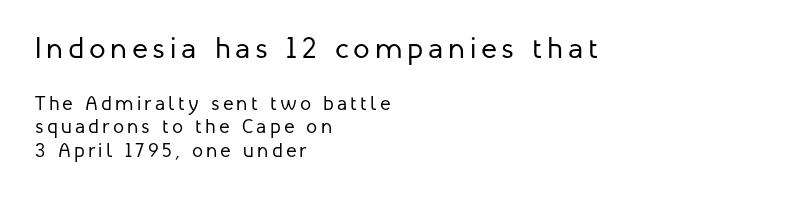
The letters carry no serifs — their stems end cleanly without finishing strokes. The axis of the letterforms is exactly vertical. Scale decreases going downward across the two blocks. Here the designer chose a conventional face with non-uniform glyph widths. Beneath every word, the page is bare. Caption: face not bold, strokes unweighted.
